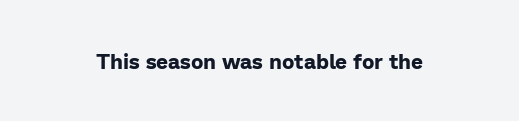
The letterforms sit shoulder to shoulder at normal distance. These lines were composed using upright roman letters. Check the space under the baseline: it is left empty. The sample has been set heavy, in full bold.
